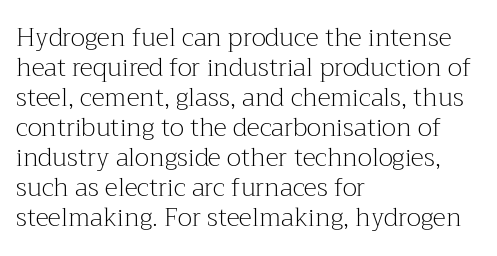
Q: Is the text bold? A: No.
Q: Is the text italic (slanted)? A: No, it is upright.
Q: Is the text underlined? A: No.
Q: How is the paragraph aligned? A: Left-aligned.
Q: Is the spacing between letters normal or unusually wide? A: Normal.
